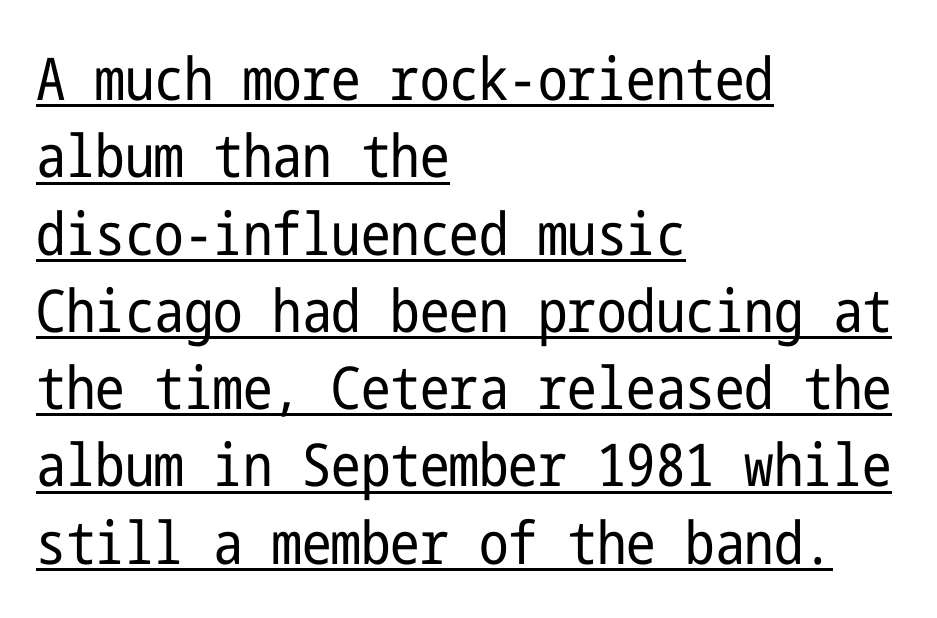
Q: Is the text bold? A: No.
Q: Is the text italic (slanted)? A: No, it is upright.
Q: Is the typeface a serif or a sans-serif typeface? A: Sans-serif.
Q: Is the text underlined? A: Yes.
Q: How is the paragraph aligned? A: Left-aligned.
Q: Is the spacing between letters normal or unusually wide? A: Normal.
Q: Is the spacing between lines tight, normal or loose? A: Normal.
Q: Width (condensed, normal, or wide)? A: Condensed.
Q: Stroke contrast? A: Low.
Q: x-height? A: Medium.
